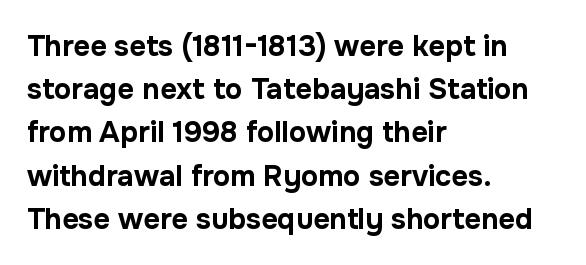
The image shows 29 px bold sans-serif type, upright; set left-aligned, normal line spacing (1.49x), normal letter spacing, not underlined; low stroke contrast and a medium x-height.
